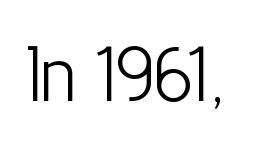
Decoration check: the copy has no underline. The lettering stays uniformly vertical, giving the passage a roman look. Spacing verdict: proportional, widths tailored to each character. The tracking reads as untouched default to a designer's eye.
